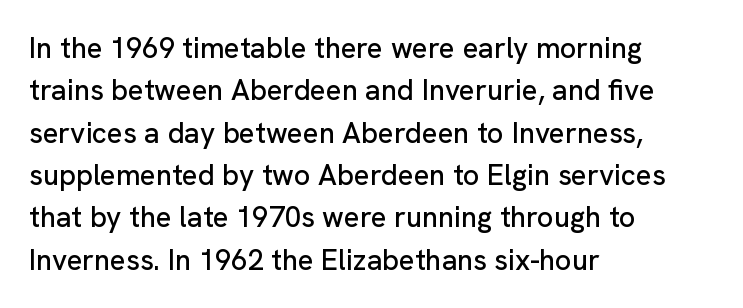
{"serif": "no", "italic": "no", "width": "normal", "stroke_contrast": "low", "x_height": "medium", "monospaced": "no", "underline": "no", "align": "left", "line_spacing": "normal", "line_spacing_ratio": 1.46, "letter_spacing": "normal", "letter_spacing_em": 0.0, "glyph_px": 29}
